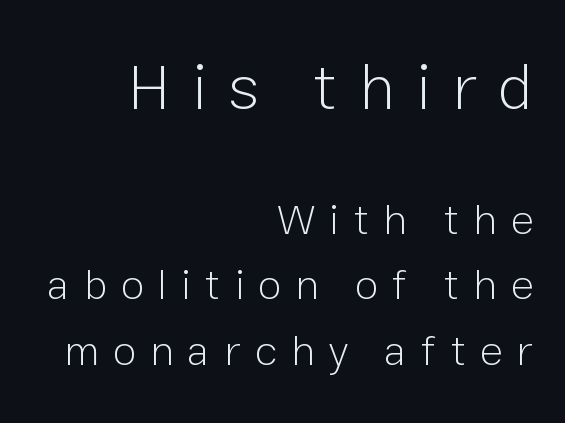
Q: Is the text bold? A: No.
Q: Is the text italic (slanted)? A: No, it is upright.
Q: Is the typeface a serif or a sans-serif typeface? A: Sans-serif.
Q: Is the text underlined? A: No.
Q: How is the paragraph aligned? A: Right-aligned.
Q: Is the spacing between letters normal or unusually wide? A: Unusually wide.
Q: Is the spacing between lines tight, normal or loose? A: Normal.
Q: Which block of text is set in a larger size, the first (top) or the second (bottom)? A: The first (top) one.
Q: Width (condensed, normal, or wide)? A: Normal.
Q: Stroke contrast? A: Low.
Q: x-height? A: Medium.
Q: Monospaced? A: No.
